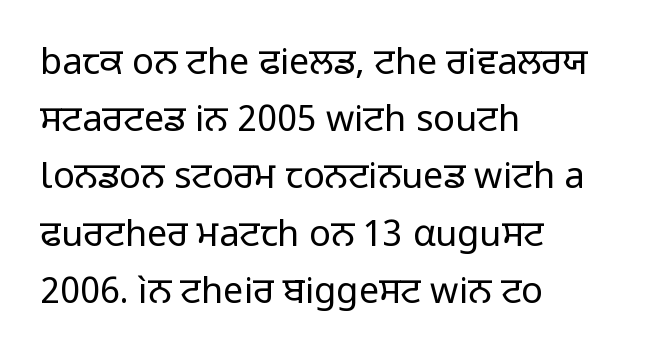
{"serif": "no", "italic": "no", "bold": "no", "weight": "regular", "width": "normal", "stroke_contrast": "low", "x_height": "medium", "monospaced": "no", "underline": "no", "align": "left", "line_spacing": "normal", "line_spacing_ratio": 1.59, "letter_spacing": "normal", "letter_spacing_em": 0.0, "glyph_px": 36}
